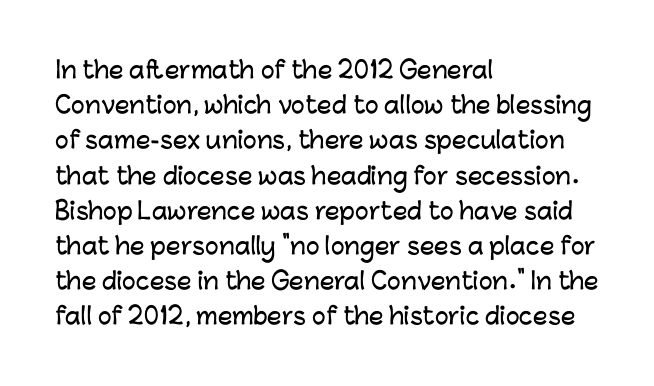
{"italic": "no", "underline": "no", "align": "left", "line_spacing": "normal", "line_spacing_ratio": 1.53, "letter_spacing": "normal", "letter_spacing_em": 0.0, "glyph_px": 23}
